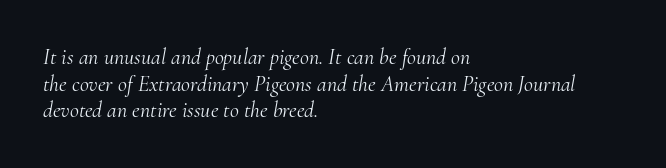
The image shows 22 px text type, italic (leaning right); set left-aligned, line spacing 1.21x, normal letter spacing, not underlined.
